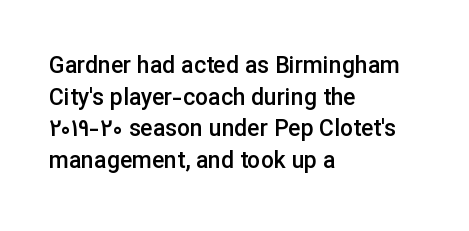
How would I describe the line gaps? Plain and ordinary. A fair bit of extra ink — the face is semibold, not bold. Check the space under the baseline: it is left empty. Style check: upright.
